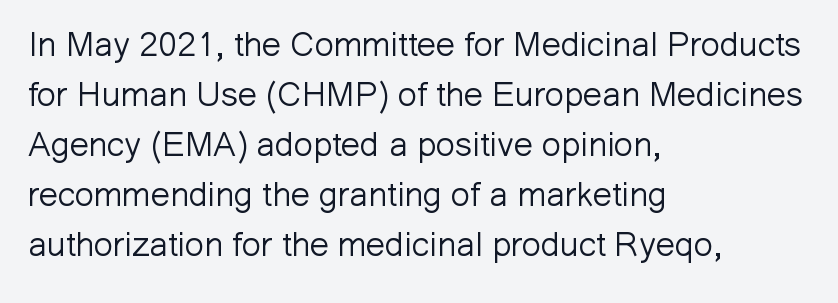
Q: Is the text bold? A: No.
Q: Is the text italic (slanted)? A: No, it is upright.
Q: Is the typeface a serif or a sans-serif typeface? A: Sans-serif.
Q: Is the text underlined? A: No.
Q: How is the paragraph aligned? A: Left-aligned.
Q: Is the spacing between letters normal or unusually wide? A: Normal.
Q: Is the spacing between lines tight, normal or loose? A: Normal.
Q: Width (condensed, normal, or wide)? A: Normal.
Q: Stroke contrast? A: Low.
Q: x-height? A: Medium.
Q: Monospaced? A: No.
